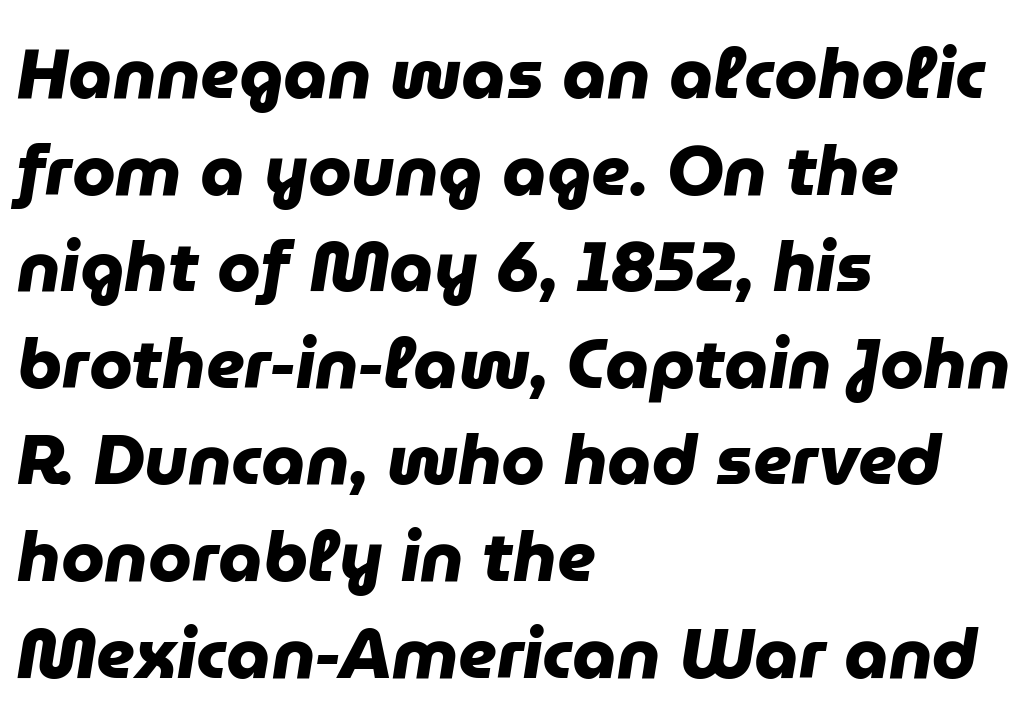
{"serif": "no", "bold": "yes", "weight": "heavy", "width": "normal", "stroke_contrast": "low", "x_height": "medium", "monospaced": "no", "underline": "no", "align": "left", "line_spacing": "normal", "line_spacing_ratio": 1.38, "letter_spacing": "normal", "letter_spacing_em": 0.0, "glyph_px": 70}
